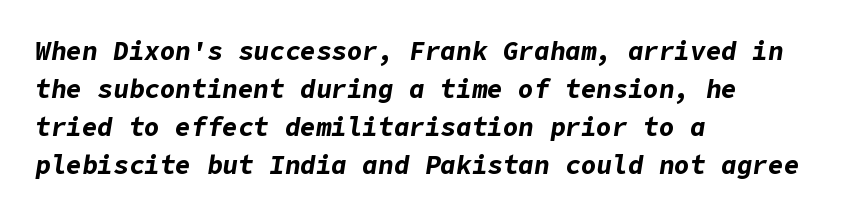
{"italic": "yes", "lean": "right", "slant_degrees": 9, "bold": "yes", "underline": "no", "align": "left", "line_spacing": "normal", "line_spacing_ratio": 1.46, "letter_spacing": "normal", "letter_spacing_em": 0.0, "glyph_px": 26}
